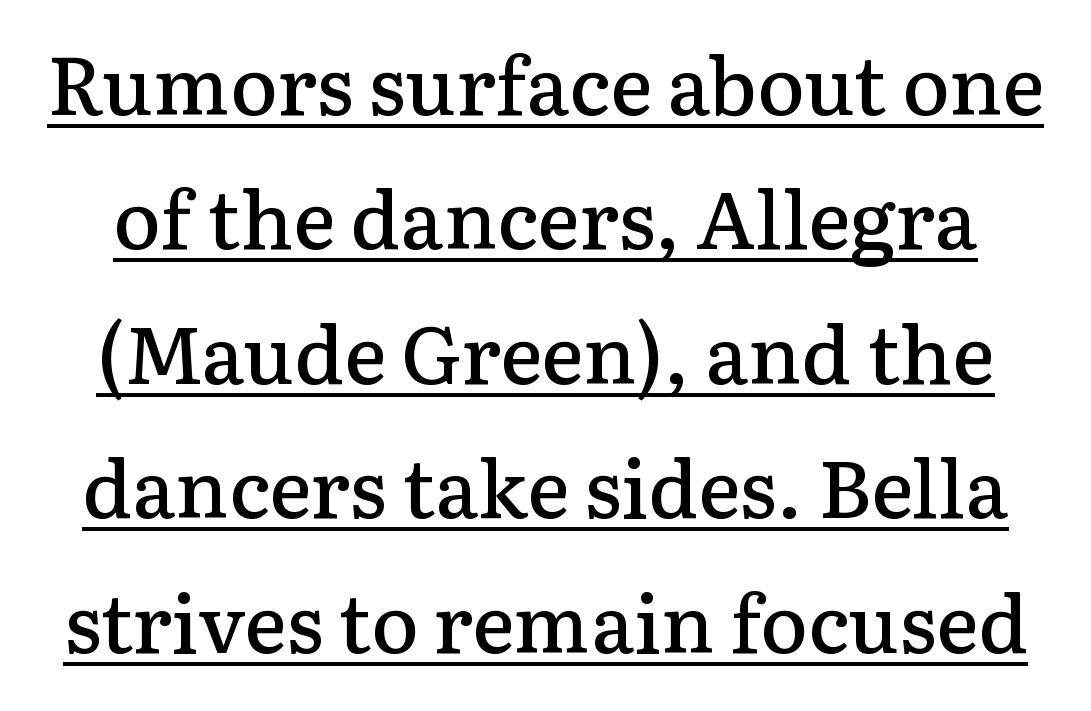
The image shows 80 px semibold serif type, upright; set normal line spacing (1.68x), normal letter spacing, underlined; low stroke contrast and a medium x-height.
